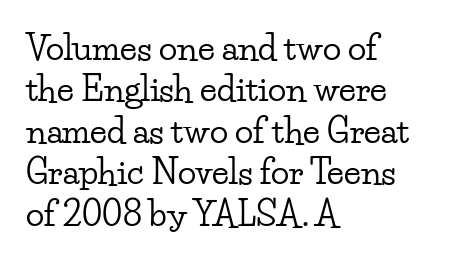
{"serif": "yes", "italic": "no", "width": "wide", "stroke_contrast": "low", "x_height": "small", "monospaced": "no", "underline": "no", "align": "left", "line_spacing_ratio": 1.22, "letter_spacing": "normal", "letter_spacing_em": 0.0, "glyph_px": 34}
